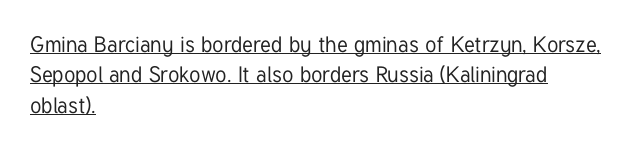
Q: Is the text italic (slanted)? A: No, it is upright.
Q: Is the text underlined? A: Yes.
Q: How is the paragraph aligned? A: Left-aligned.
Q: Is the spacing between letters normal or unusually wide? A: Normal.
Q: Is the spacing between lines tight, normal or loose? A: Normal.
